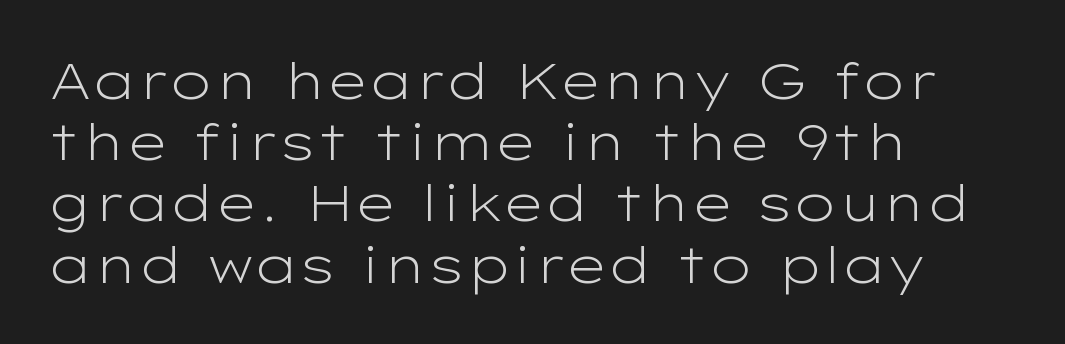
{"serif": "no", "italic": "no", "bold": "no", "weight": "light", "width": "wide", "stroke_contrast": "low", "x_height": "medium", "monospaced": "no", "underline": "no", "align": "left", "line_spacing_ratio": 1.2, "letter_spacing": "normal", "letter_spacing_em": 0.0, "glyph_px": 51}
